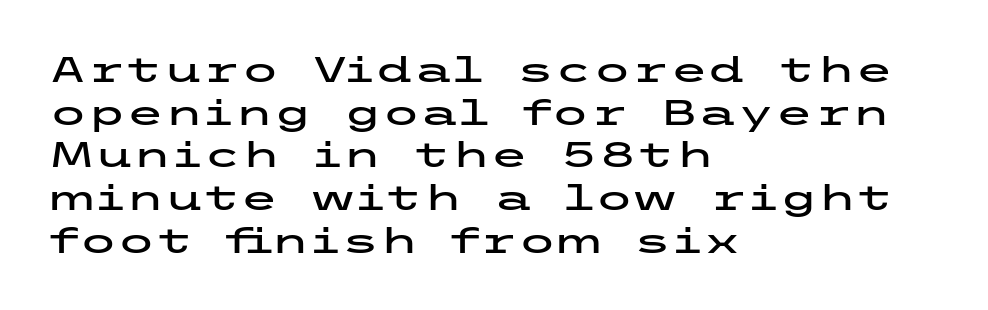
{"serif": "no", "italic": "no", "width": "wide", "stroke_contrast": "low", "x_height": "medium", "underline": "no", "align": "left", "line_spacing_ratio": 1.22, "letter_spacing": "normal", "letter_spacing_em": 0.0, "glyph_px": 35}
